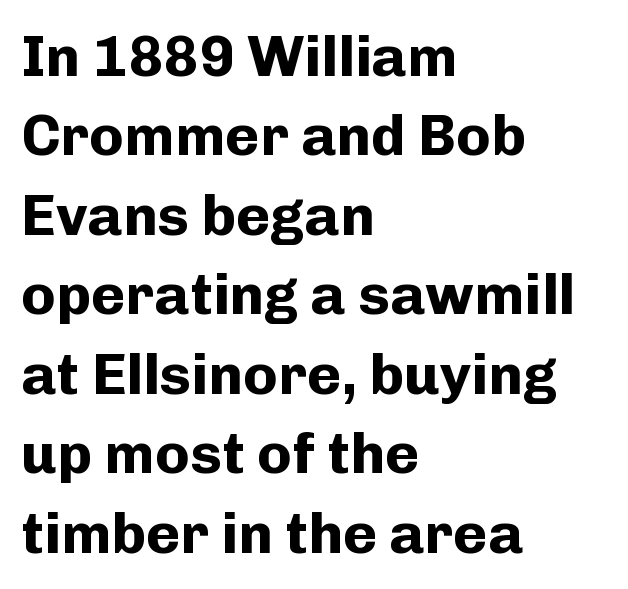
Spacing verdict: proportional, widths tailored to each character. Type style note: lacks serifs. Type without underlining. This sample is left-justified, so line endings fall wherever the words run out. A typesetter would call this leading conventional body-copy spacing. These lines were composed using upright roman letters.
